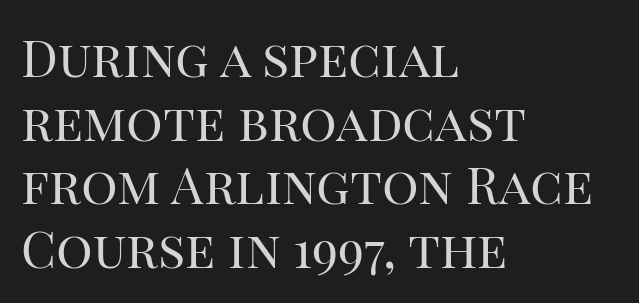
Q: Is the text bold? A: No.
Q: Is the text italic (slanted)? A: No, it is upright.
Q: Is the typeface a serif or a sans-serif typeface? A: Serif.
Q: Is the text underlined? A: No.
Q: How is the paragraph aligned? A: Left-aligned.
Q: Is the spacing between letters normal or unusually wide? A: Normal.
Q: Is the spacing between lines tight, normal or loose? A: Normal.
Q: Width (condensed, normal, or wide)? A: Normal.
Q: Stroke contrast? A: High.
Q: x-height? A: Large.
Q: Monospaced? A: No.
